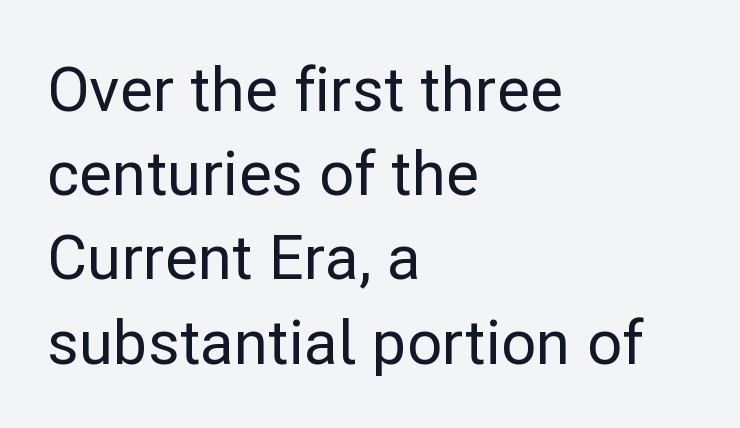
{"serif": "no", "italic": "no", "width": "normal", "stroke_contrast": "low", "x_height": "medium", "monospaced": "no", "underline": "no", "align": "left", "line_spacing": "normal", "line_spacing_ratio": 1.38, "letter_spacing": "normal", "letter_spacing_em": 0.0, "glyph_px": 61}
